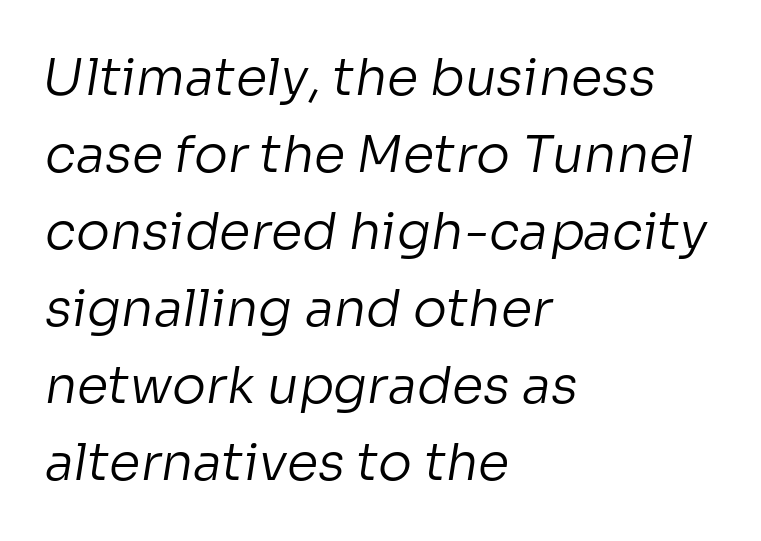
The typesetter chose a ragged-right arrangement here. Proportional: the letters do not fall into vertical columns. Stems here are at most as thick as an everyday book face. The line texture is even and compact thanks to regular tracking. Clear beneath every line of the passage.
